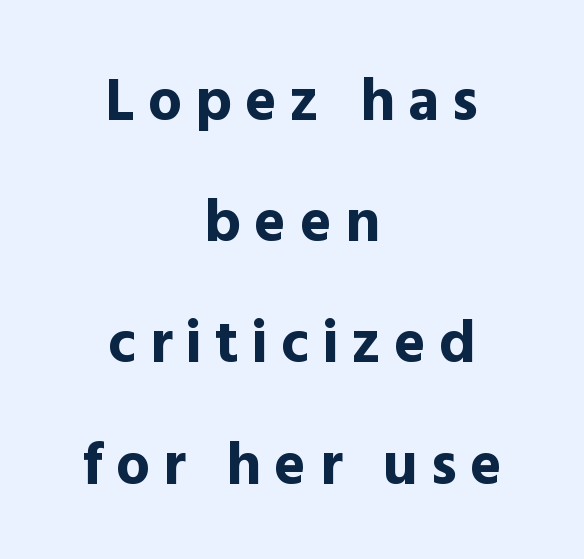
The image shows 60 px bold sans-serif type, upright; set centered, loose line spacing (2.02x), unusually wide letter spacing (+0.22 em), not underlined; a medium x-height.
